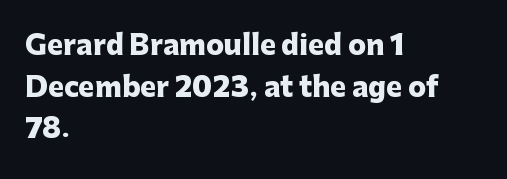
{"italic": "no", "bold": "yes", "underline": "no", "align": "left", "line_spacing": "normal", "line_spacing_ratio": 1.54, "letter_spacing": "normal", "letter_spacing_em": 0.0, "glyph_px": 27}
